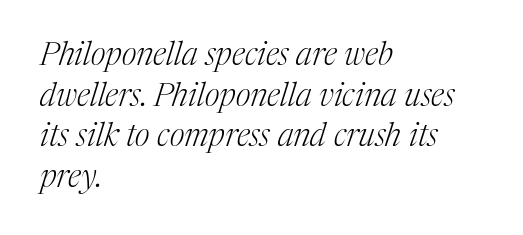
The typography opts for an oblique posture over an upright one. The weight tops out at a normal text grade. Is the block centered? No — it sits flush against the left margin. The rendering uses natural spacing where letterforms have individual widths. What stands out about the letter spacing? Nothing — it is the standard amount. This sample keeps an unexceptional amount of space between lines.
